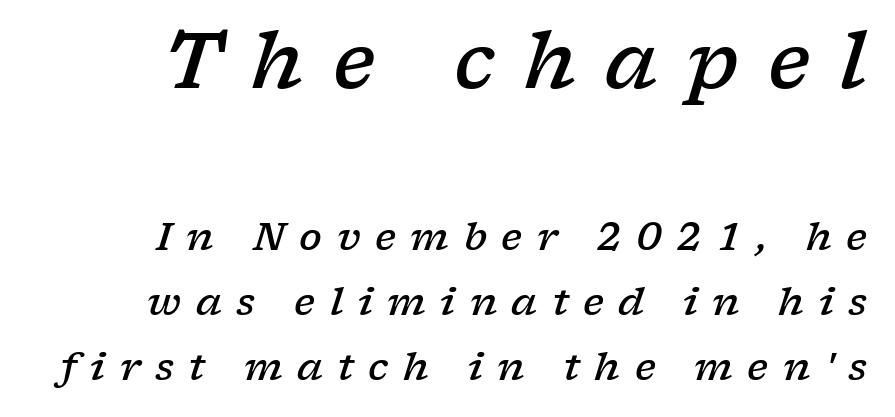
Q: Is the text bold? A: Semi-bold.
Q: Is the text italic (slanted)? A: Yes, it leans right by about 17 degrees.
Q: Is the typeface a serif or a sans-serif typeface? A: Serif.
Q: Is the text underlined? A: No.
Q: How is the paragraph aligned? A: Right-aligned.
Q: Is the spacing between letters normal or unusually wide? A: Unusually wide.
Q: Is the spacing between lines tight, normal or loose? A: Normal.
Q: Which block of text is set in a larger size, the first (top) or the second (bottom)? A: The first (top) one.
Q: Width (condensed, normal, or wide)? A: Wide.
Q: Stroke contrast? A: Low.
Q: x-height? A: Medium.
Q: Monospaced? A: No.
